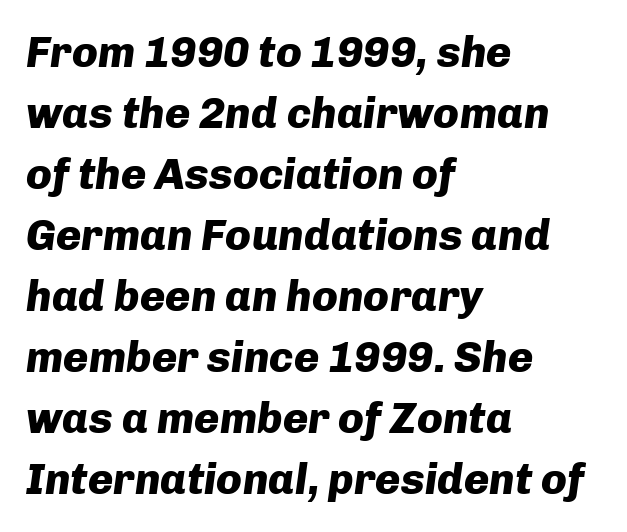
{"italic": "yes", "lean": "right", "slant_degrees": 8, "bold": "yes", "weight": "heavy", "width": "normal", "stroke_contrast": "low", "x_height": "medium", "monospaced": "no", "underline": "no", "align": "left", "line_spacing": "normal", "line_spacing_ratio": 1.42, "letter_spacing": "normal", "letter_spacing_em": 0.0, "glyph_px": 43}
